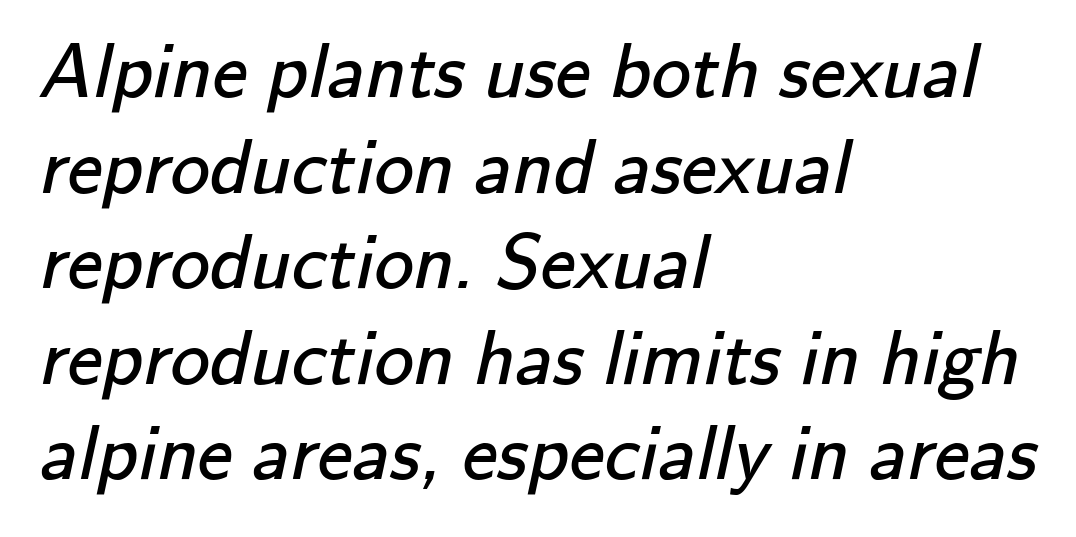
The image shows 79 px regular-weight sans-serif type; set left-aligned, line spacing 1.21x, normal letter spacing, not underlined; low stroke contrast and a small x-height.
